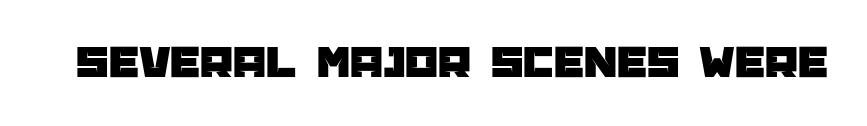
The image shows 47 px sans-serif type, upright; set normal letter spacing, not underlined; low stroke contrast and a large x-height.
